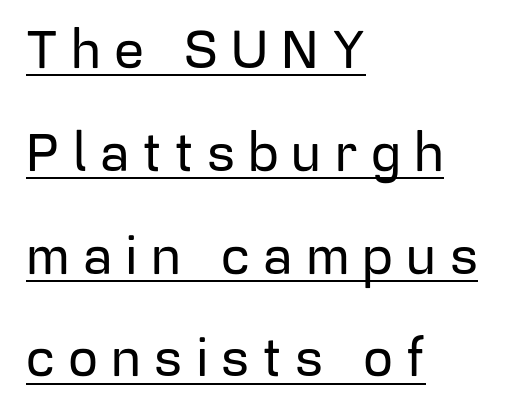
Q: Is the text italic (slanted)? A: No, it is upright.
Q: Is the typeface a serif or a sans-serif typeface? A: Sans-serif.
Q: Is the text underlined? A: Yes.
Q: How is the paragraph aligned? A: Left-aligned.
Q: Is the spacing between letters normal or unusually wide? A: Unusually wide.
Q: Is the spacing between lines tight, normal or loose? A: Loose.
Q: Width (condensed, normal, or wide)? A: Normal.
Q: Stroke contrast? A: Low.
Q: x-height? A: Medium.
Q: Monospaced? A: No.
